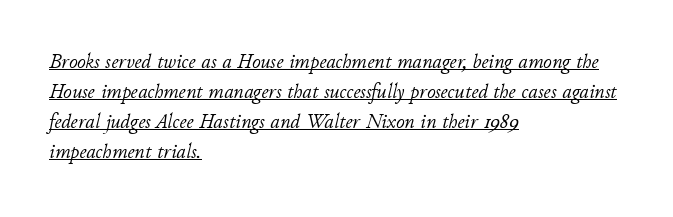
What's the leading like? Ordinary, nothing unusual. Is the block centered? No — it sits flush against the left margin. Does the lettering tilt? It does — this is italic. You could call the tracking neutral — neither tight nor loose. The face looks like a standard text weight, possibly lighter. The lettering is marked with a stroke running underneath it.
